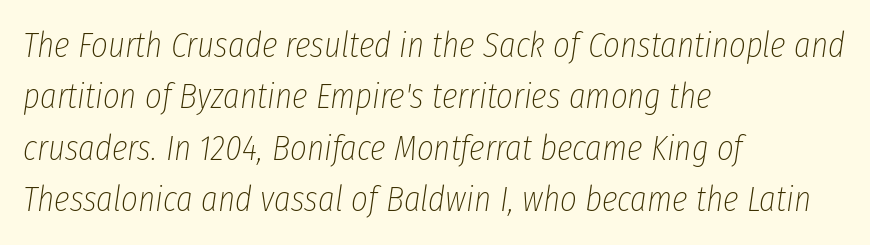
{"italic": "yes", "lean": "right", "slant_degrees": 8, "bold": "no", "weight": "thin", "width": "condensed", "stroke_contrast": "low", "x_height": "medium", "monospaced": "no", "underline": "no", "align": "left", "line_spacing": "normal", "line_spacing_ratio": 1.43, "letter_spacing": "normal", "letter_spacing_em": 0.0, "glyph_px": 36}
